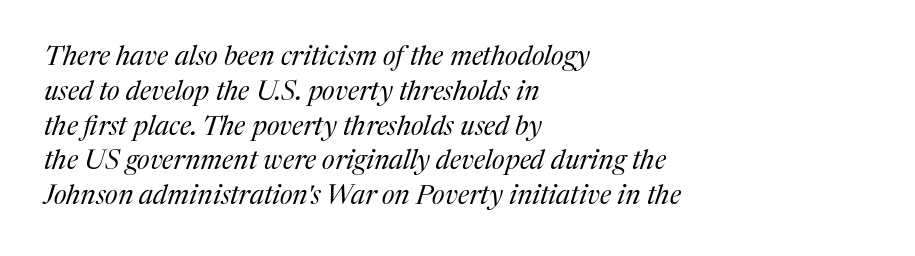
The image shows 27 px text type, italic (leaning right); set left-aligned, normal line spacing (1.29x), normal letter spacing, not underlined.
